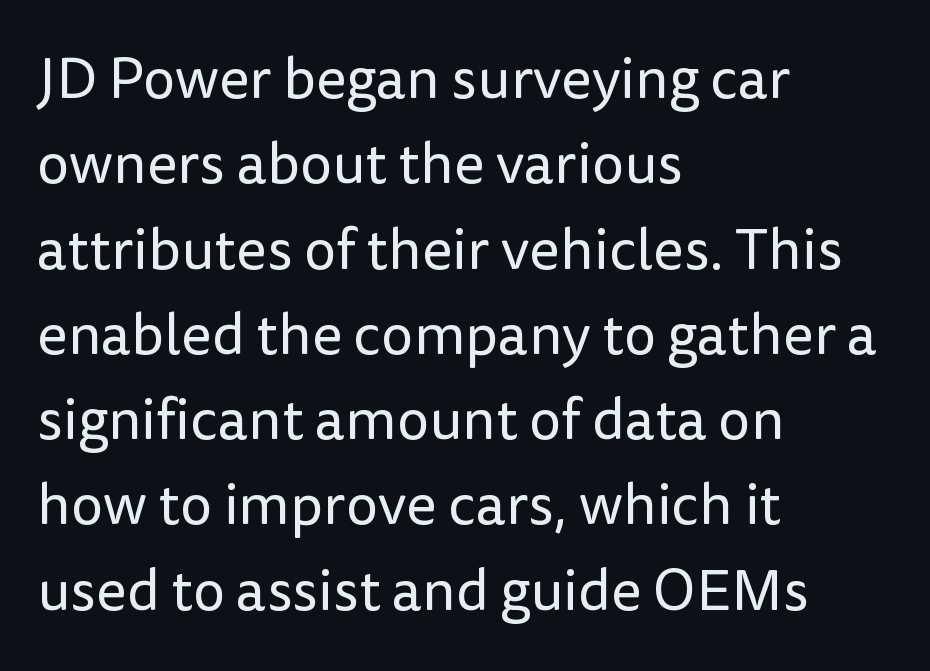
The image shows 58 px regular-weight sans-serif type, upright; set left-aligned, normal line spacing (1.47x), normal letter spacing, not underlined; low stroke contrast and a medium x-height.
